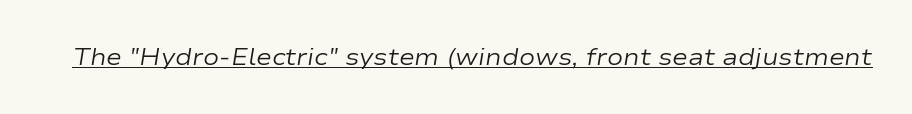
Compared with ordinary roman type, these characters are visibly tilted. The strokes carry an ordinary text weight at most. Caption: standard tracking, unaltered. A baseline rule has been typeset under these characters.
